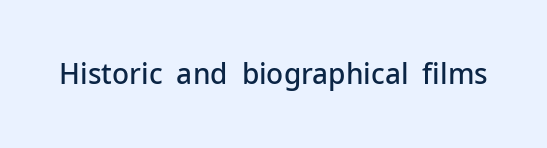
A bit beefed up — I'd call it semibold rather than bold. Look at the tracking — it's just the regular setting, nothing added. The space beneath each line is pristine and unruled. Varying glyph widths throughout — classic text-font behaviour. Typographically, this falls in the sans-serif category.
